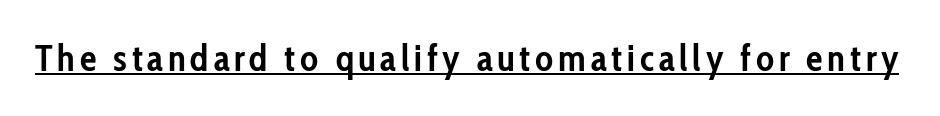
{"serif": "no", "italic": "no", "bold": "yes", "weight": "semibold", "width": "condensed", "stroke_contrast": "low", "x_height": "medium", "monospaced": "no", "underline": "yes", "glyph_px": 37}
